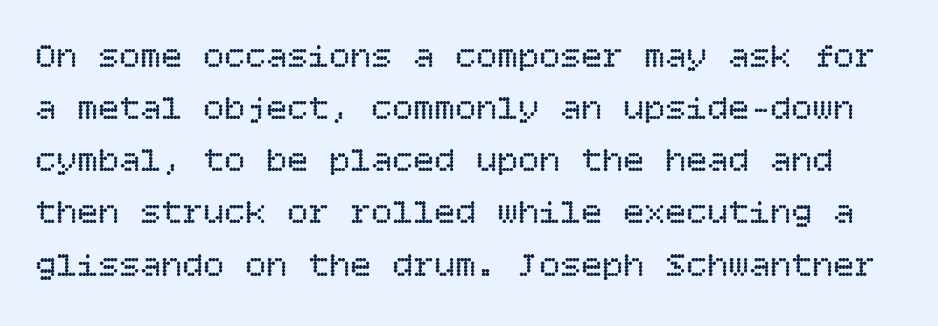
{"italic": "no", "bold": "no", "weight": "regular", "width": "normal", "stroke_contrast": "low", "x_height": "large", "underline": "no", "line_spacing": "normal", "line_spacing_ratio": 1.49, "letter_spacing": "normal", "letter_spacing_em": 0.0, "glyph_px": 35}
